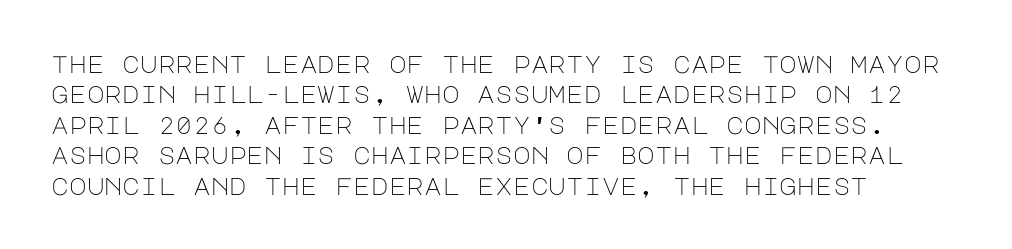
The image shows 24 px text type, upright; set left-aligned, normal line spacing (1.27x), normal letter spacing, not underlined.
